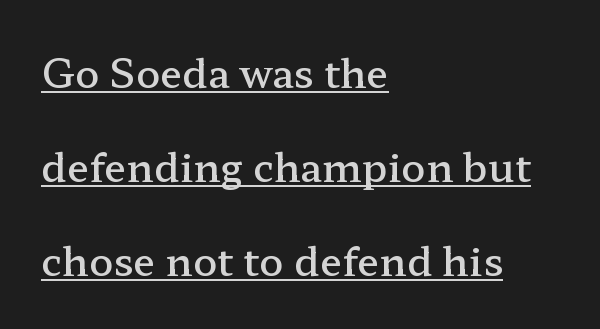
The lines are spread far apart with generous leading. Somebody hit Ctrl+U on this one — the words are underlined. Heft: intermediate — a semibold. A typesetter would call this proportional, since set widths differ per character. Stroke terminals: seriffed.
